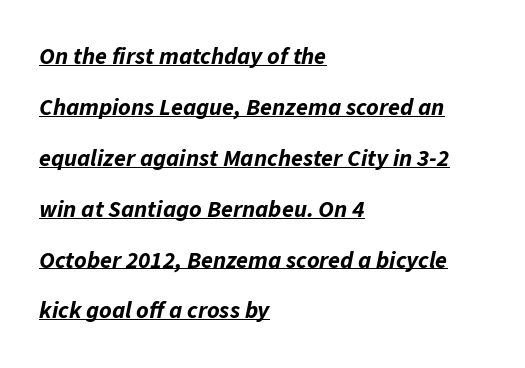
The image shows 24 px bold type, italic (leaning right); set left-aligned, loose line spacing (2.12x), normal letter spacing, underlined.
